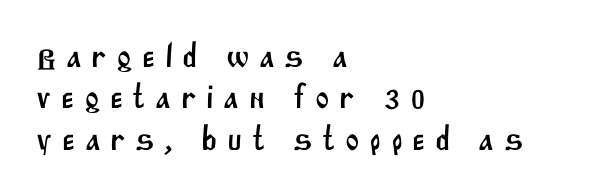
Grotesque or geometric, the face here clearly has no serifs. A bare baseline throughout the passage. Teacher's note: observe the even left margin — that is flush-left alignment. These lines are rendered in a variable-pitch font.
